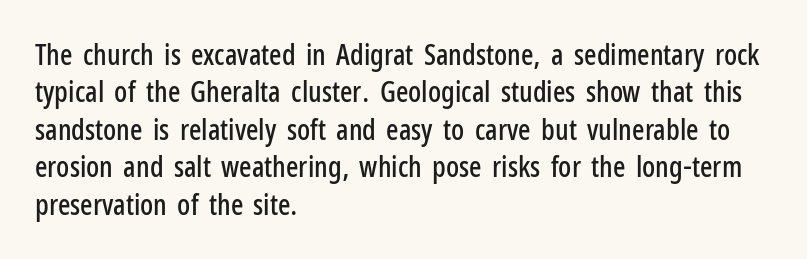
Q: Is the text italic (slanted)? A: No, it is upright.
Q: Is the typeface a serif or a sans-serif typeface? A: Sans-serif.
Q: Is the text underlined? A: No.
Q: How is the paragraph aligned? A: Left-aligned.
Q: Is the spacing between letters normal or unusually wide? A: Normal.
Q: Is the spacing between lines tight, normal or loose? A: Normal.
Q: Width (condensed, normal, or wide)? A: Condensed.
Q: Stroke contrast? A: Low.
Q: x-height? A: Medium.
Q: Monospaced? A: No.
